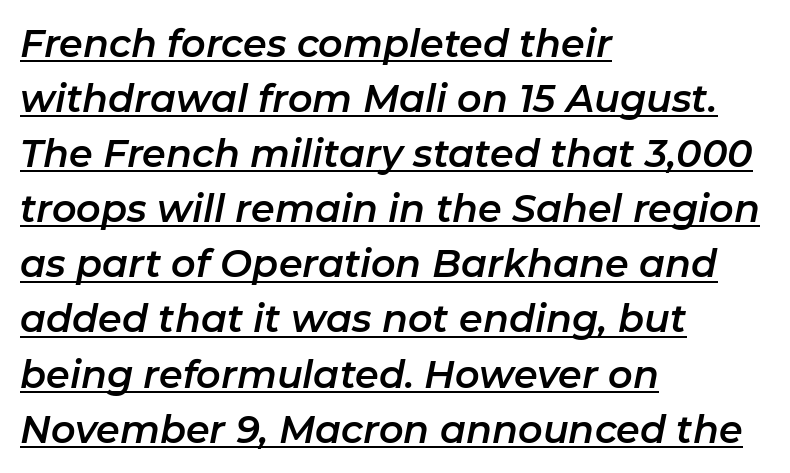
The image shows 38 px text type, italic (leaning right); set left-aligned, normal line spacing (1.45x), normal letter spacing, underlined; low stroke contrast and a medium x-height.
